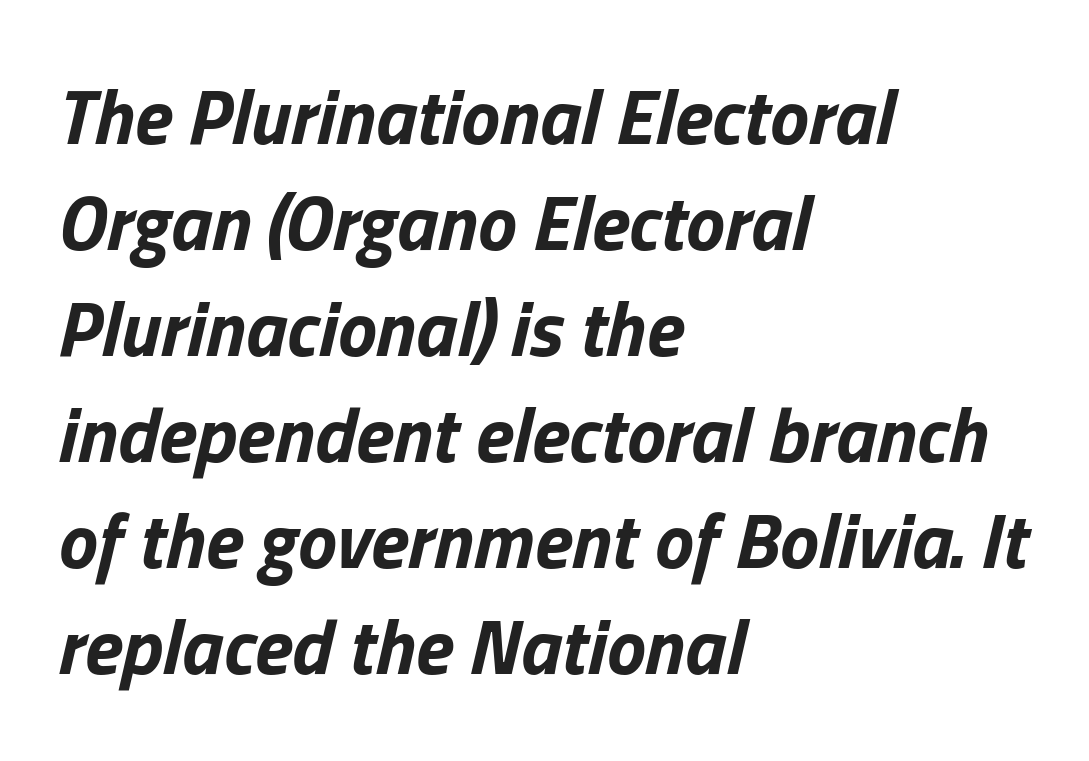
The image shows 78 px bold type, italic (leaning right); set left-aligned, normal line spacing (1.36x), normal letter spacing, not underlined; low stroke contrast and a medium x-height.
